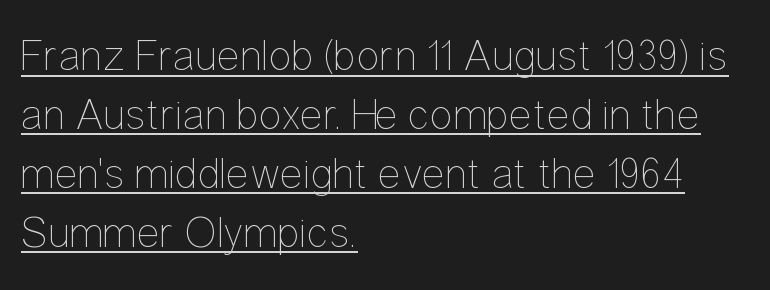
Q: Is the text bold? A: No.
Q: Is the text italic (slanted)? A: No, it is upright.
Q: Is the text underlined? A: Yes.
Q: How is the paragraph aligned? A: Left-aligned.
Q: Is the spacing between letters normal or unusually wide? A: Normal.
Q: Is the spacing between lines tight, normal or loose? A: Normal.
Q: Width (condensed, normal, or wide)? A: Condensed.
Q: Stroke contrast? A: Low.
Q: x-height? A: Medium.
Q: Monospaced? A: No.
